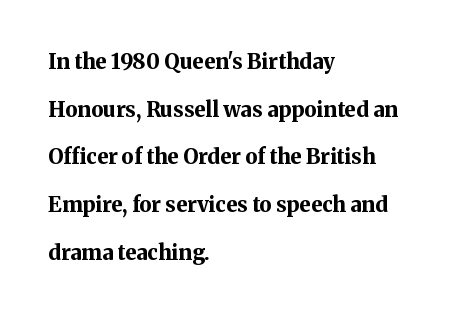
The image shows 21 px bold type, upright; set left-aligned, loose line spacing (2.27x), normal letter spacing, not underlined.
